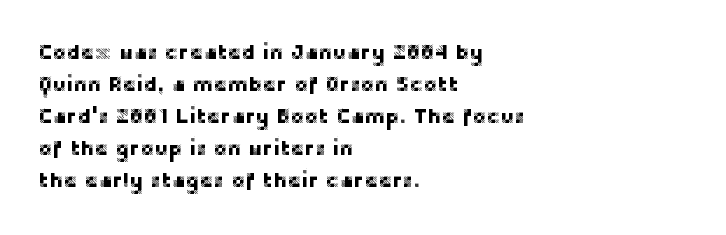
{"italic": "no", "underline": "no", "align": "left", "line_spacing": "normal", "line_spacing_ratio": 1.52, "letter_spacing": "normal", "letter_spacing_em": 0.0, "glyph_px": 21}
